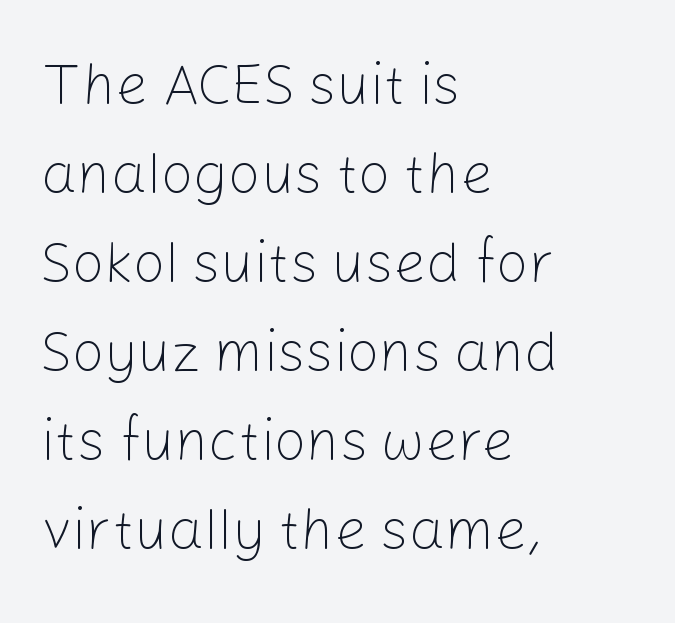
The passage shown is typed in a proportional face where columns would drift. Grotesque or geometric, the face here clearly has no serifs. In CSS terms this would be text-align: left. Words appear dense and cohesive because spacing is normal.
